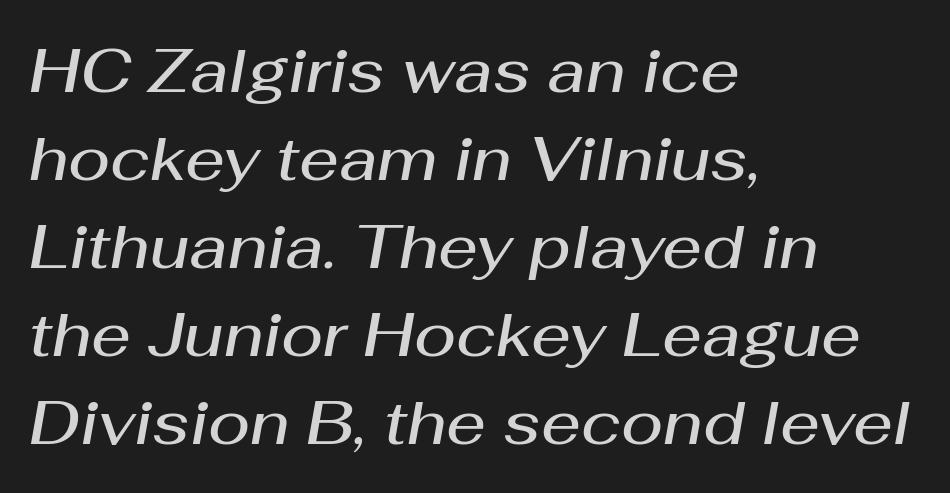
The area under the type is left untouched. Nothing unusual about the tracking: characters are spaced as the font intends. The passage shown is typed in a proportional face where columns would drift. Rows of type keep a routine distance in the vertical direction. The text carries the slant typical of an italic or oblique font. The typesetter chose a ragged-right arrangement here.
